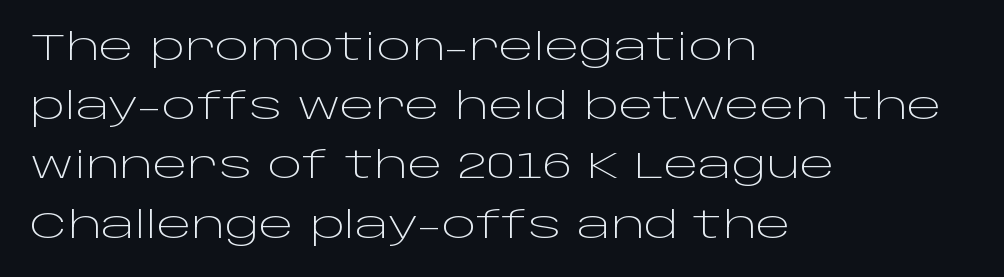
Q: Is the text bold? A: No.
Q: Is the text italic (slanted)? A: No, it is upright.
Q: Is the typeface a serif or a sans-serif typeface? A: Sans-serif.
Q: Is the text underlined? A: No.
Q: How is the paragraph aligned? A: Left-aligned.
Q: Is the spacing between letters normal or unusually wide? A: Normal.
Q: Is the spacing between lines tight, normal or loose? A: Normal.
Q: Width (condensed, normal, or wide)? A: Wide.
Q: Stroke contrast? A: Low.
Q: x-height? A: Large.
Q: Monospaced? A: No.
